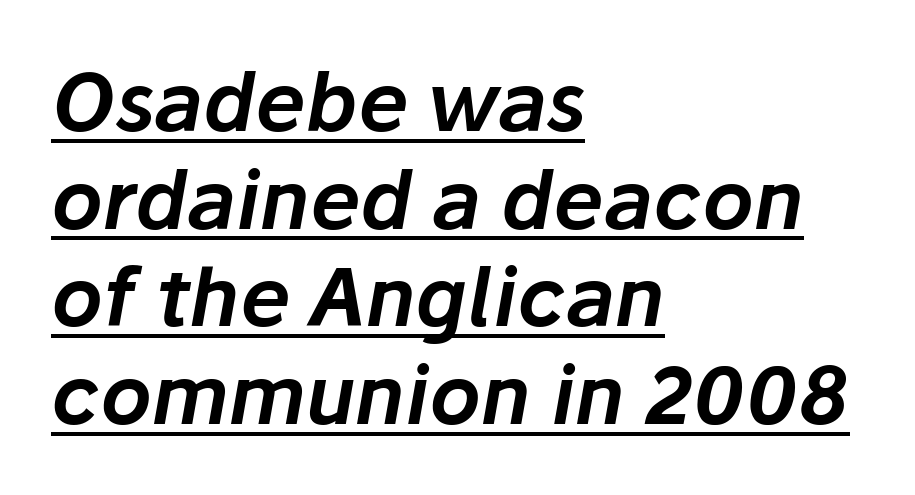
The image shows 80 px text type, italic (leaning right); set left-aligned, line spacing 1.22x, normal letter spacing, underlined; low stroke contrast and a medium x-height.
